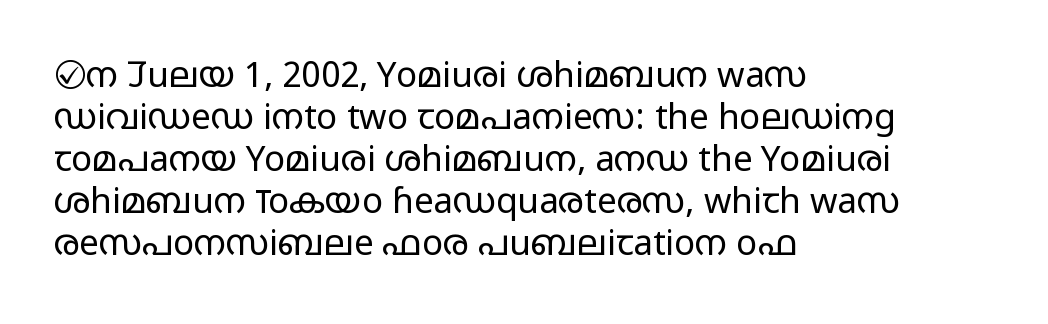
Q: Is the text bold? A: No.
Q: Is the text italic (slanted)? A: No, it is upright.
Q: Is the typeface a serif or a sans-serif typeface? A: Sans-serif.
Q: Is the text underlined? A: No.
Q: How is the paragraph aligned? A: Left-aligned.
Q: Is the spacing between letters normal or unusually wide? A: Normal.
Q: Width (condensed, normal, or wide)? A: Wide.
Q: Stroke contrast? A: Low.
Q: x-height? A: Medium.
Q: Monospaced? A: No.
